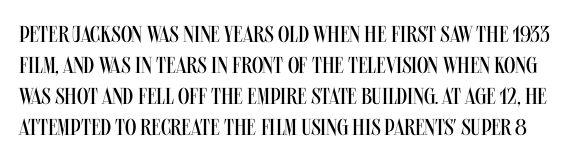
Stroke thickness stays within the range of a standard reading face or lighter. The passage shown stacks its lines at a standard gap. A typesetter would mark this as roman, not italic. The zone under the glyphs is completely vacant.
